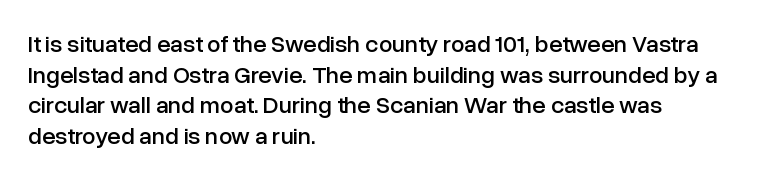
The image shows 24 px text type, upright; set left-aligned, normal line spacing (1.28x), normal letter spacing, not underlined.
